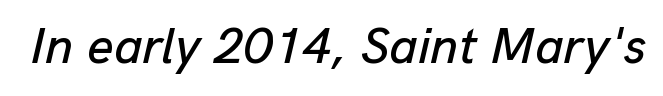
The image shows 51 px text type, italic (leaning right); set normal letter spacing, not underlined; low stroke contrast and a medium x-height.
